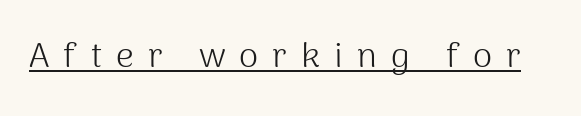
Glance below the letters and you will spot a drawn line. Display-style spreading of the glyphs; the letterfit is very open. The type sits square on the baseline with zero lean. Do the characters align in a grid? No, the font is proportional. Does the type have serifs? No, each stem ends abruptly. Counters stay open thanks to moderate or lighter strokes.
